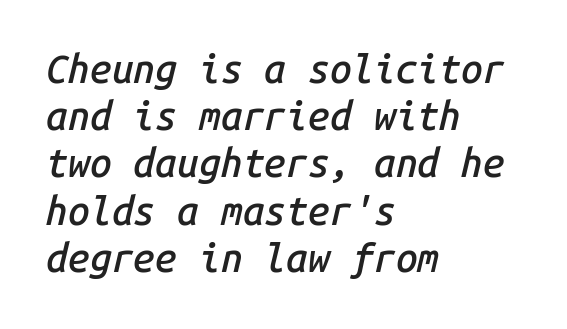
The image shows 39 px semibold type, italic (leaning right), monospaced; set left-aligned, line spacing 1.21x, normal letter spacing, not underlined; low stroke contrast and a medium x-height.
